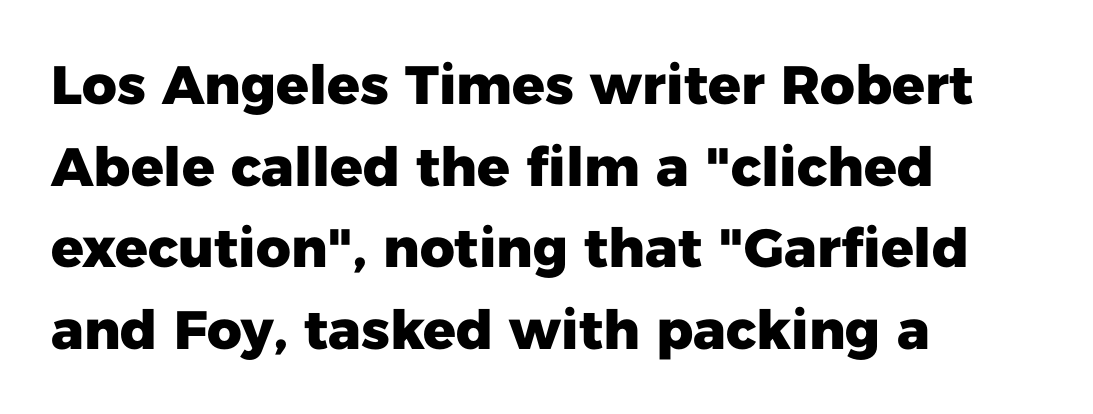
Q: Is the text bold? A: Yes.
Q: Is the text italic (slanted)? A: No, it is upright.
Q: Is the typeface a serif or a sans-serif typeface? A: Sans-serif.
Q: Is the text underlined? A: No.
Q: How is the paragraph aligned? A: Left-aligned.
Q: Is the spacing between letters normal or unusually wide? A: Normal.
Q: Is the spacing between lines tight, normal or loose? A: Normal.
Q: Width (condensed, normal, or wide)? A: Normal.
Q: Stroke contrast? A: Low.
Q: x-height? A: Medium.
Q: Monospaced? A: No.
